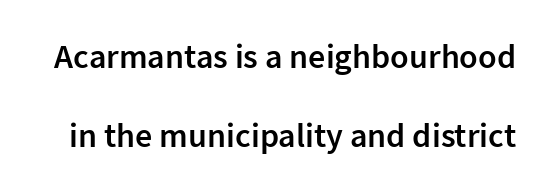
{"serif": "no", "italic": "no", "bold": "semi", "weight": "semibold", "width": "normal", "stroke_contrast": "low", "x_height": "medium", "monospaced": "no", "underline": "no", "line_spacing": "loose", "line_spacing_ratio": 2.33, "letter_spacing": "normal", "letter_spacing_em": 0.0, "glyph_px": 34}
